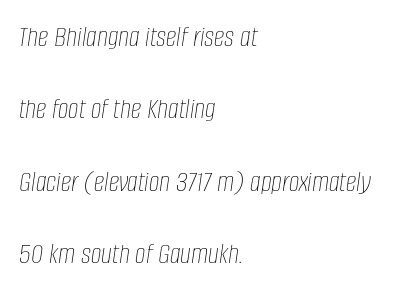
Q: Is the text bold? A: No.
Q: Is the text italic (slanted)? A: Yes, it leans right by about 8 degrees.
Q: Is the text underlined? A: No.
Q: How is the paragraph aligned? A: Left-aligned.
Q: Is the spacing between letters normal or unusually wide? A: Normal.
Q: Is the spacing between lines tight, normal or loose? A: Loose.
Q: Width (condensed, normal, or wide)? A: Condensed.
Q: Stroke contrast? A: Low.
Q: x-height? A: Large.
Q: Monospaced? A: No.
